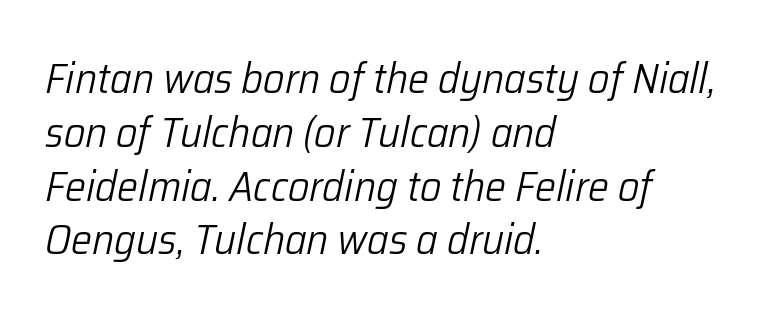
Q: Is the text bold? A: No.
Q: Is the text italic (slanted)? A: Yes, it leans right by about 12 degrees.
Q: Is the text underlined? A: No.
Q: How is the paragraph aligned? A: Left-aligned.
Q: Is the spacing between letters normal or unusually wide? A: Normal.
Q: Is the spacing between lines tight, normal or loose? A: Normal.
Q: Width (condensed, normal, or wide)? A: Normal.
Q: Stroke contrast? A: Low.
Q: x-height? A: Medium.
Q: Monospaced? A: No.
